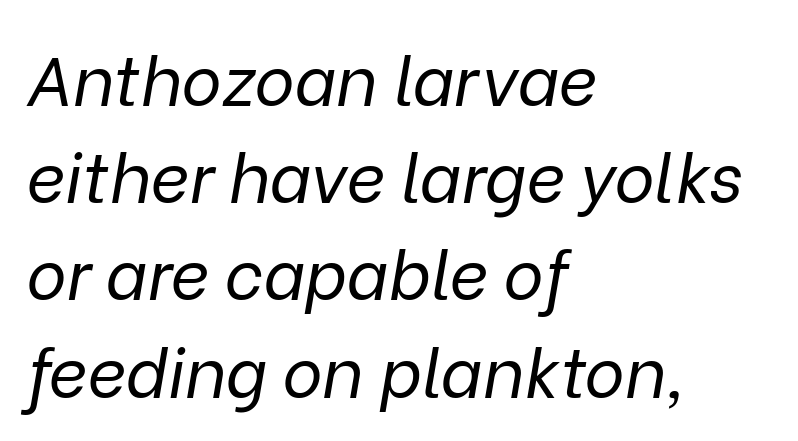
The baseline area is clear. The rendering applies a slant to the glyphs. Think standard paragraph weight, or any step lighter than that. Leading: standard. The tracking reads as untouched default to a designer's eye.
